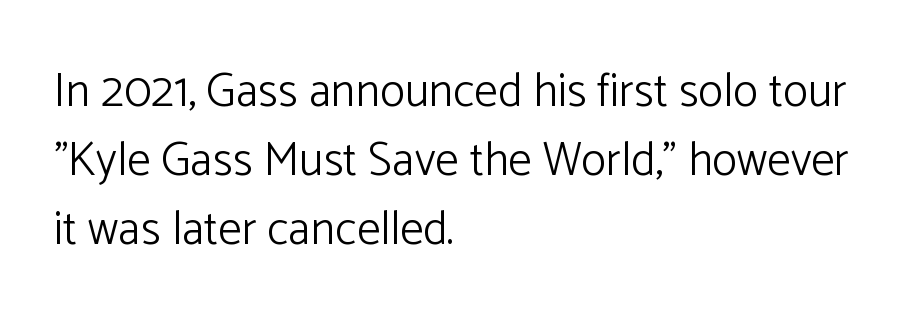
The image shows 47 px light sans-serif type, upright; set left-aligned, normal line spacing (1.47x), normal letter spacing, not underlined; low stroke contrast and a medium x-height.
